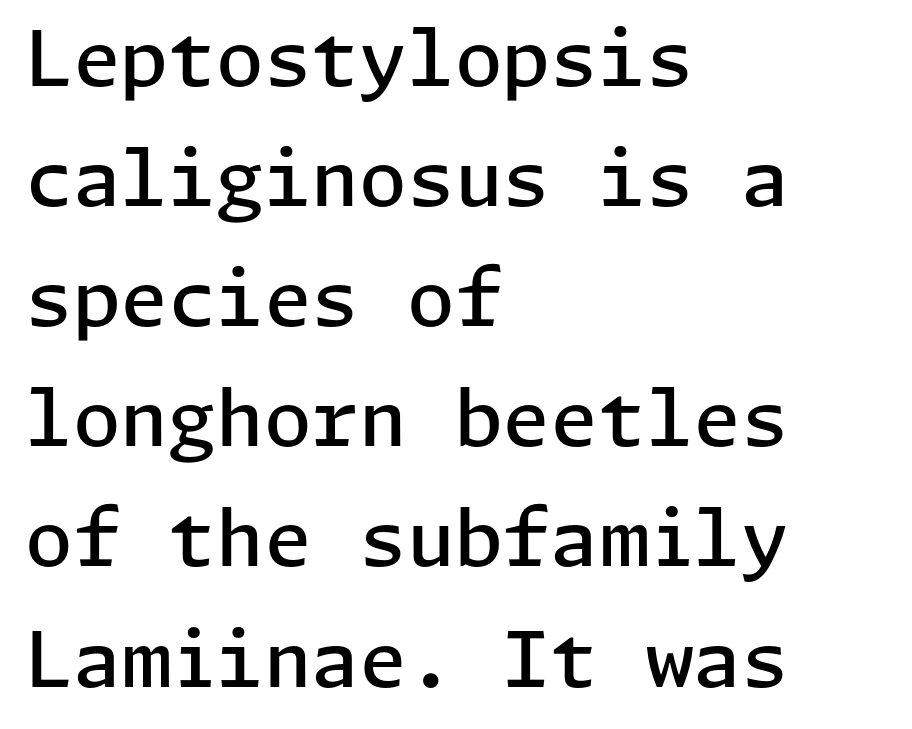
Q: Is the text bold? A: Semi-bold.
Q: Is the text italic (slanted)? A: No, it is upright.
Q: Is the typeface a serif or a sans-serif typeface? A: Sans-serif.
Q: Is the text underlined? A: No.
Q: How is the paragraph aligned? A: Left-aligned.
Q: Is the spacing between letters normal or unusually wide? A: Normal.
Q: Is the spacing between lines tight, normal or loose? A: Normal.
Q: Width (condensed, normal, or wide)? A: Normal.
Q: Stroke contrast? A: Low.
Q: x-height? A: Medium.
